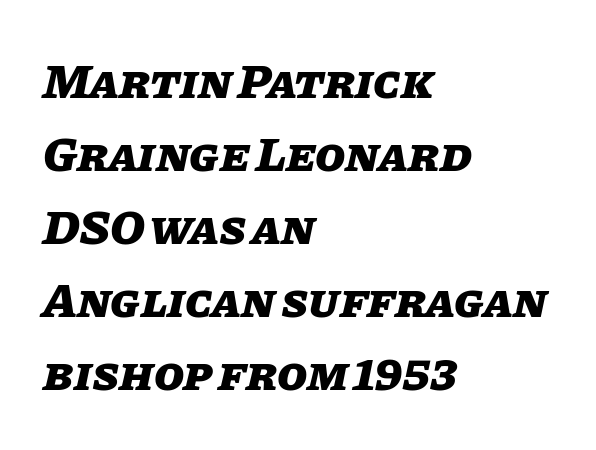
{"italic": "yes", "lean": "right", "slant_degrees": 11, "bold": "yes", "weight": "heavy", "width": "normal", "stroke_contrast": "low", "x_height": "large", "monospaced": "no", "underline": "no", "align": "left", "line_spacing": "normal", "line_spacing_ratio": 1.49, "letter_spacing": "normal", "letter_spacing_em": 0.0, "glyph_px": 49}
